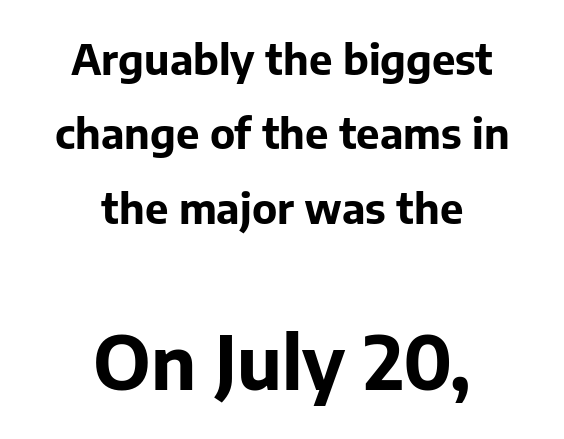
Q: Is the text bold? A: Yes.
Q: Is the text italic (slanted)? A: No, it is upright.
Q: Is the typeface a serif or a sans-serif typeface? A: Sans-serif.
Q: Is the text underlined? A: No.
Q: How is the paragraph aligned? A: Centered.
Q: Is the spacing between letters normal or unusually wide? A: Normal.
Q: Which block of text is set in a larger size, the first (top) or the second (bottom)? A: The second (bottom) one.
Q: Width (condensed, normal, or wide)? A: Normal.
Q: Stroke contrast? A: Low.
Q: x-height? A: Medium.
Q: Monospaced? A: No.
